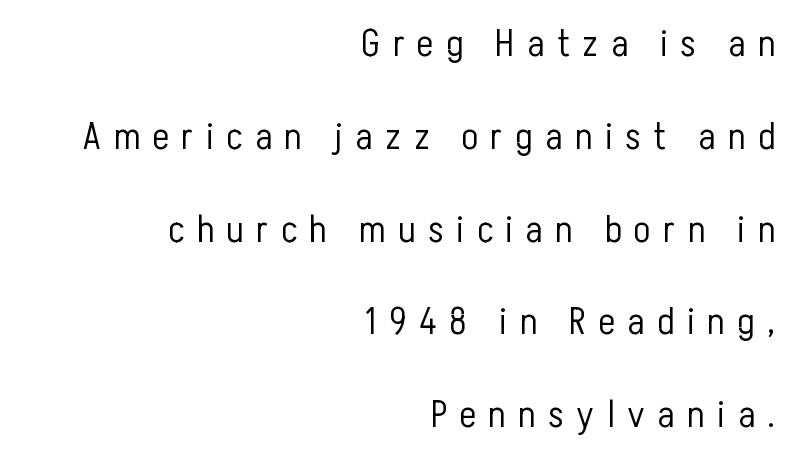
Q: Is the text bold? A: No.
Q: Is the text italic (slanted)? A: No, it is upright.
Q: Is the typeface a serif or a sans-serif typeface? A: Sans-serif.
Q: Is the text underlined? A: No.
Q: How is the paragraph aligned? A: Right-aligned.
Q: Is the spacing between letters normal or unusually wide? A: Unusually wide.
Q: Is the spacing between lines tight, normal or loose? A: Loose.
Q: Width (condensed, normal, or wide)? A: Condensed.
Q: Stroke contrast? A: Low.
Q: x-height? A: Medium.
Q: Monospaced? A: No.
